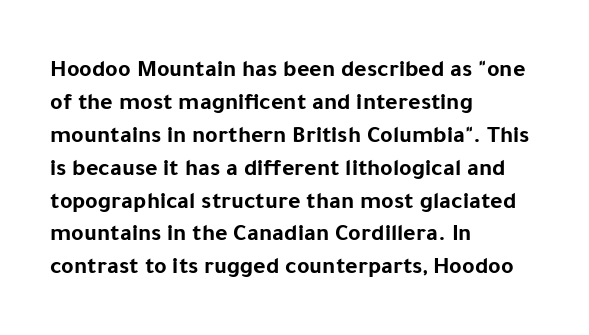
{"italic": "no", "bold": "yes", "underline": "no", "align": "left", "line_spacing": "normal", "line_spacing_ratio": 1.37, "letter_spacing": "normal", "letter_spacing_em": 0.0, "glyph_px": 24}
